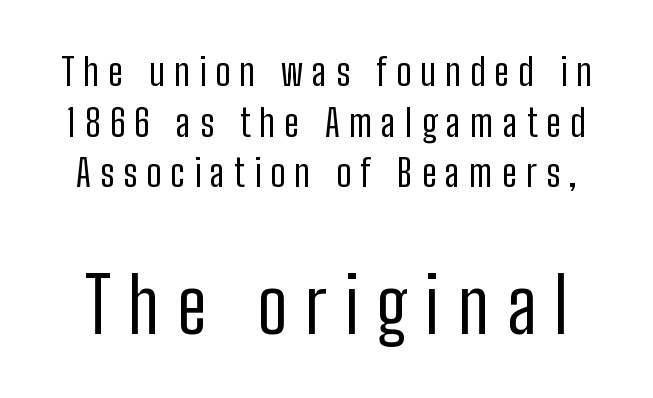
{"serif": "no", "italic": "no", "bold": "no", "weight": "regular", "width": "condensed", "stroke_contrast": "low", "x_height": "medium", "monospaced": "no", "underline": "no", "line_spacing": "normal", "line_spacing_ratio": 1.33, "letter_spacing": "wide", "letter_spacing_em": 0.24, "larger_block": "second", "size_ratio": 1.97, "glyph_px": 75}
